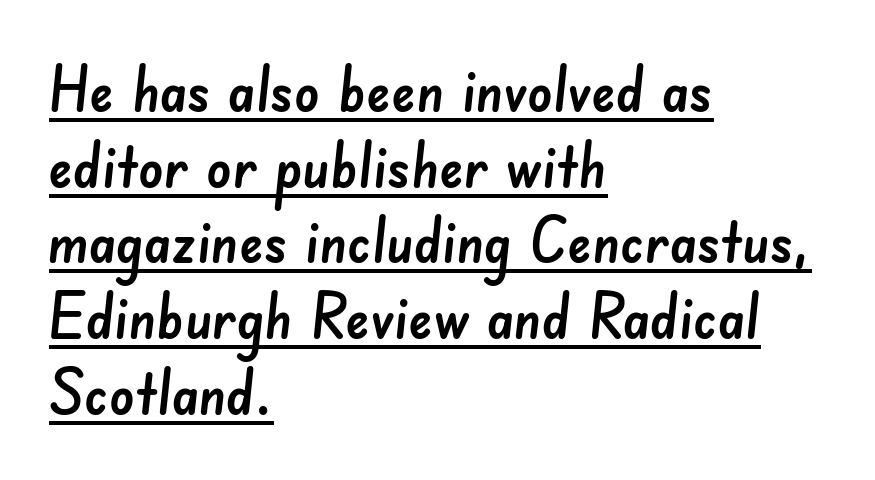
The image shows 62 px sans-serif type; set left-aligned, line spacing 1.22x, normal letter spacing, underlined; low stroke contrast and a small x-height.
